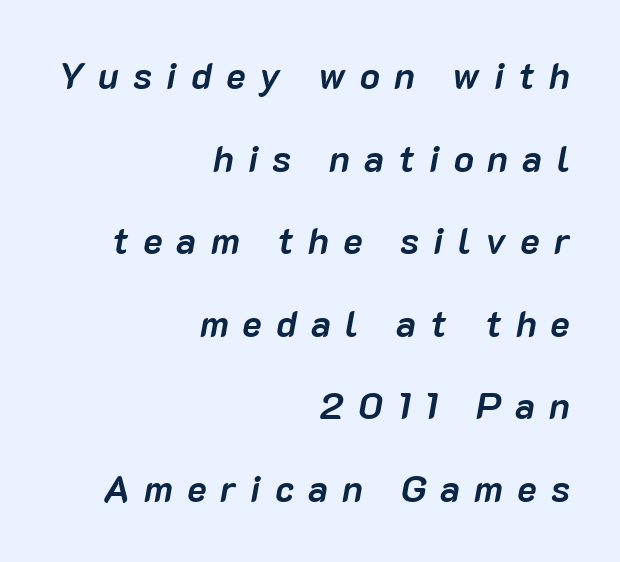
Think of a printed novel: that variable character pitch is what you see here. The tracking jumps out immediately: characters are airy and widely separated. Notice how thick the strokes are: this is what a full bold looks like. The lines in this sample share a right terminus and differ only in where they begin. This is oblique type, the kind used for emphasis or titles. Letters rest on an invisible, unmarked baseline.
